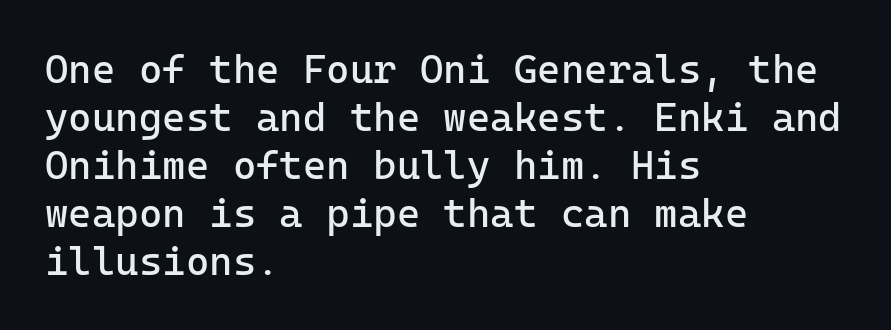
Check where the strokes stop: nothing finishes them off — pure sans. Does the lettering tilt? It doesn't — this is upright. Which margin do the lines hug? The left one — the right edge is uneven. Descenders hang freely into open space.
